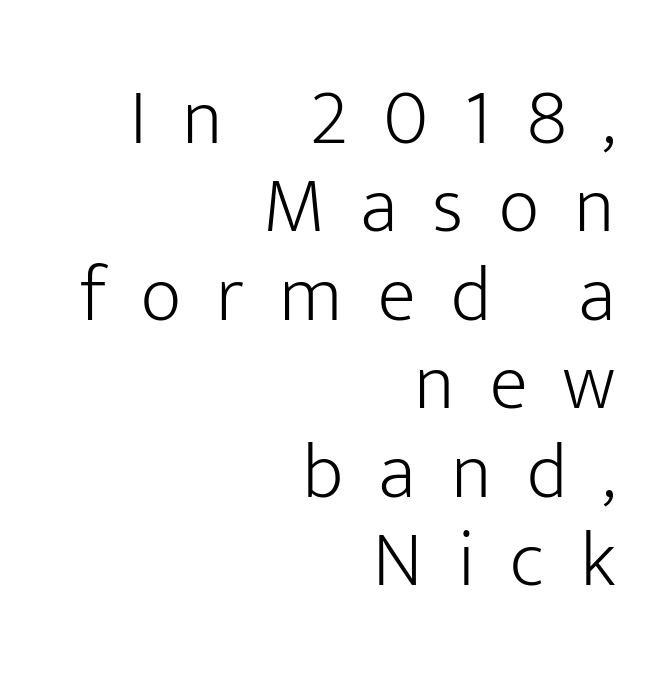
The image shows 79 px light sans-serif type, upright; set right-aligned, tight line spacing (1.12x), unusually wide letter spacing (+0.45 em), not underlined; low stroke contrast and a medium x-height.
